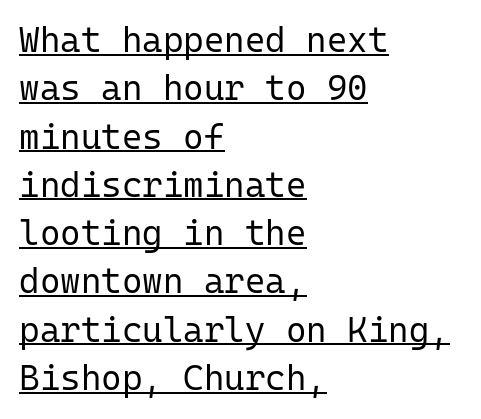
{"serif": "no", "italic": "no", "bold": "no", "weight": "regular", "width": "normal", "stroke_contrast": "low", "x_height": "medium", "monospaced": "yes", "underline": "yes", "align": "left", "line_spacing": "normal", "line_spacing_ratio": 1.38, "letter_spacing": "normal", "letter_spacing_em": 0.0, "glyph_px": 35}
